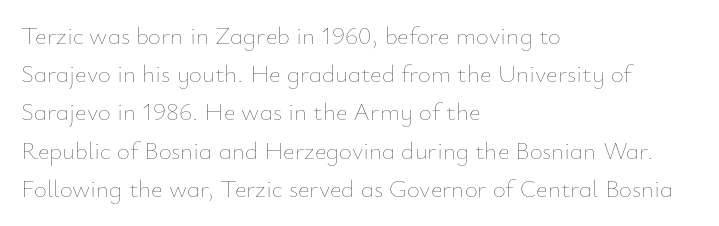
Q: Is the text bold? A: No.
Q: Is the text italic (slanted)? A: No, it is upright.
Q: Is the text underlined? A: No.
Q: How is the paragraph aligned? A: Left-aligned.
Q: Is the spacing between letters normal or unusually wide? A: Normal.
Q: Is the spacing between lines tight, normal or loose? A: Normal.
